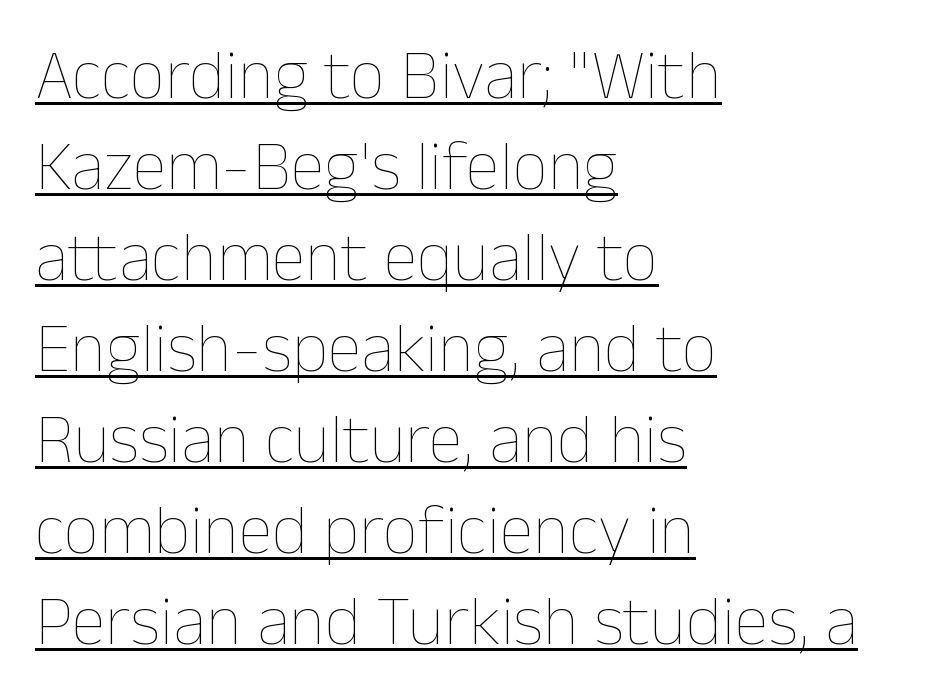
The image shows 70 px thin type, upright; set left-aligned, normal line spacing (1.3x), normal letter spacing, underlined; low stroke contrast and a medium x-height.
